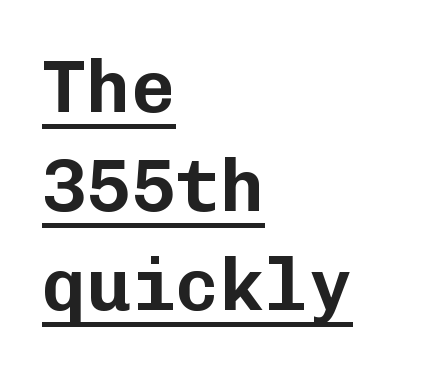
The image shows 74 px sans-serif type, upright, monospaced; set left-aligned, normal line spacing (1.34x), normal letter spacing, underlined; low stroke contrast and a medium x-height.
